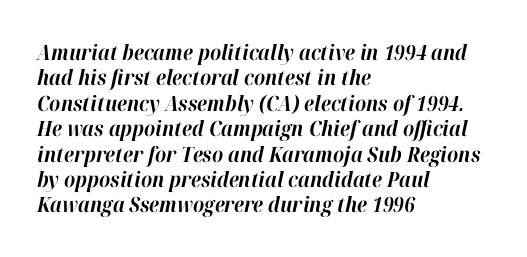
Casual observation: everything's shoved over to the left. Bare-footed words on every line. Emphasis-style slanted type is in use. Between one letter and the next there's only the usual sliver of space.
